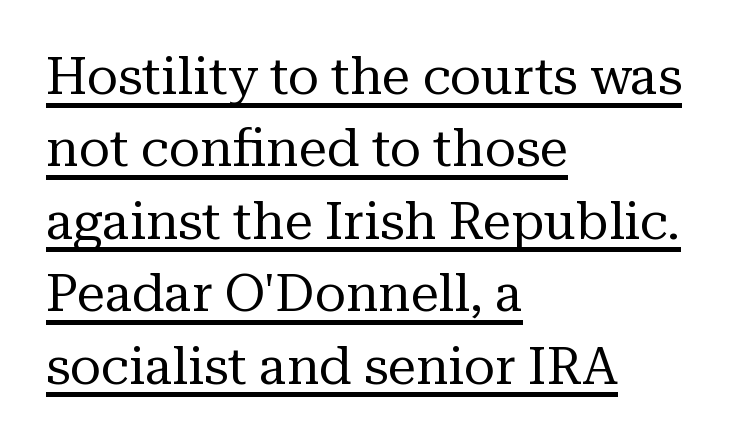
{"serif": "yes", "italic": "no", "bold": "no", "weight": "regular", "width": "normal", "stroke_contrast": "medium", "x_height": "medium", "monospaced": "no", "underline": "yes", "align": "left", "line_spacing": "normal", "line_spacing_ratio": 1.42, "letter_spacing": "normal", "letter_spacing_em": 0.0, "glyph_px": 51}
